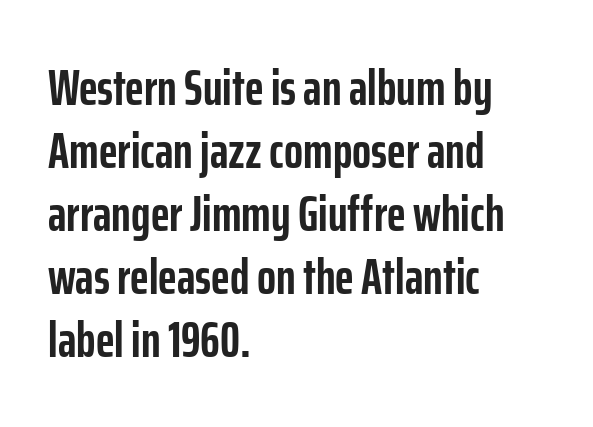
The image shows 50 px semibold, condensed sans-serif type, upright; set left-aligned, normal line spacing (1.26x), normal letter spacing, not underlined; low stroke contrast and a medium x-height.
